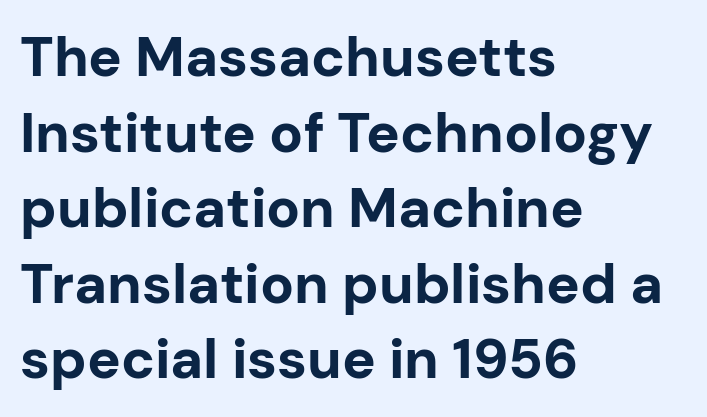
Thick stems and heavy bowls — unmistakably bold. Do the characters align in a grid? No, the font is proportional. The typesetter chose a ragged-right arrangement here. The passage shown is not underscored anywhere. There is no visible air inserted between adjacent glyphs. The passage shown is typeset with a sans-serif family.
